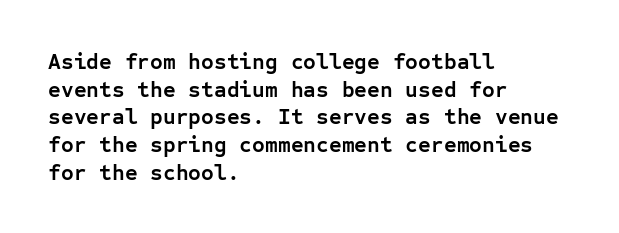
{"italic": "no", "bold": "yes", "underline": "no", "align": "left", "line_spacing": "normal", "line_spacing_ratio": 1.26, "letter_spacing": "normal", "letter_spacing_em": 0.0, "glyph_px": 22}
